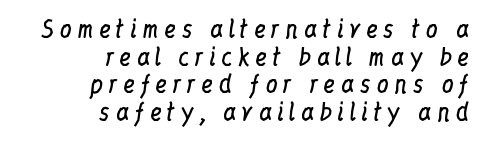
{"bold": "no", "underline": "no", "align": "right", "line_spacing": "tight", "line_spacing_ratio": 1.15, "letter_spacing": "wide", "letter_spacing_em": 0.21, "glyph_px": 24}
